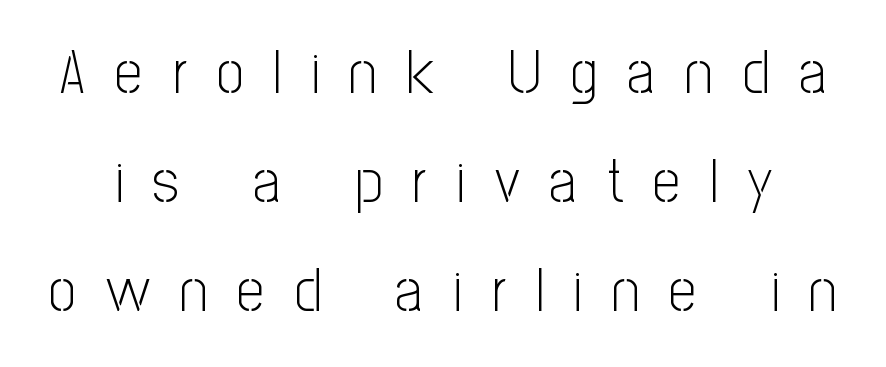
The image shows 61 px light, condensed sans-serif type, upright; set line spacing 1.79x, unusually wide letter spacing (+0.49 em), not underlined; low stroke contrast and a medium x-height.
